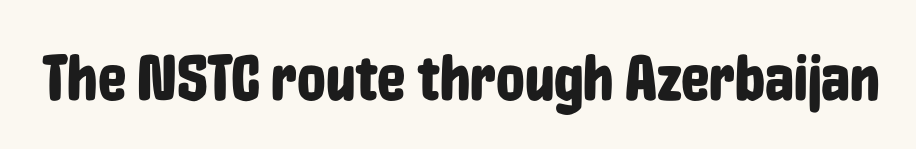
Q: Is the text italic (slanted)? A: No, it is upright.
Q: Is the typeface a serif or a sans-serif typeface? A: Sans-serif.
Q: Is the text underlined? A: No.
Q: Is the spacing between letters normal or unusually wide? A: Normal.
Q: Width (condensed, normal, or wide)? A: Condensed.
Q: Stroke contrast? A: Low.
Q: x-height? A: Medium.
Q: Monospaced? A: No.
